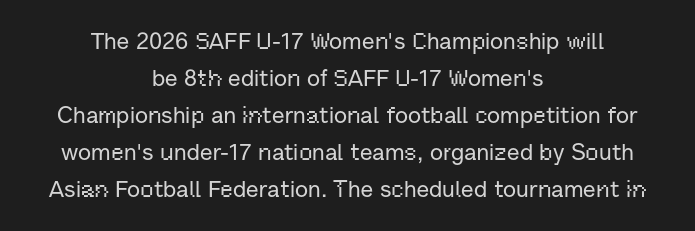
{"italic": "no", "underline": "no", "align": "center", "line_spacing": "normal", "line_spacing_ratio": 1.61, "letter_spacing": "normal", "letter_spacing_em": 0.0, "glyph_px": 23}
